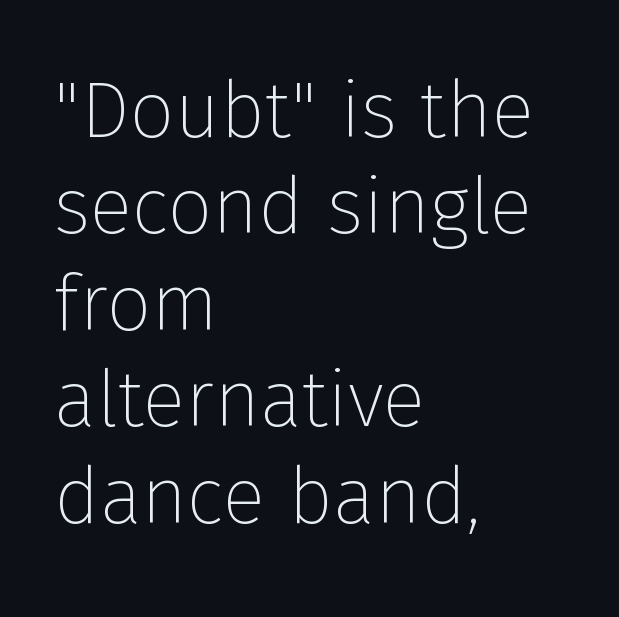
Quick note: underline off. A roman cut, with each character standing at attention. Grotesque or geometric, the face here clearly has no serifs. Layout note: lines flush left.
